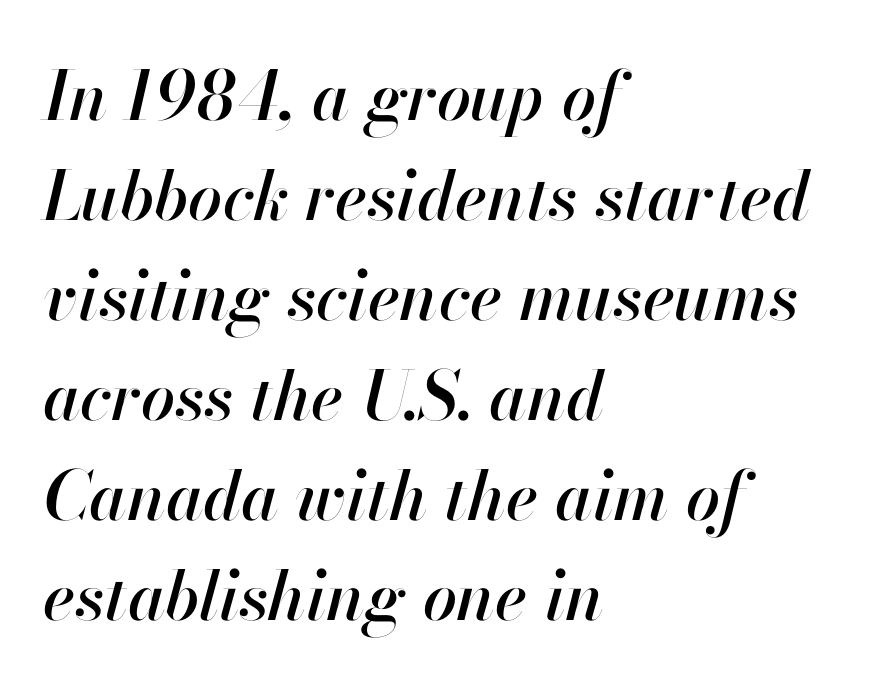
The image shows 68 px text type, italic (leaning right); set left-aligned, normal line spacing (1.47x), normal letter spacing, not underlined; high stroke contrast and a small x-height.
